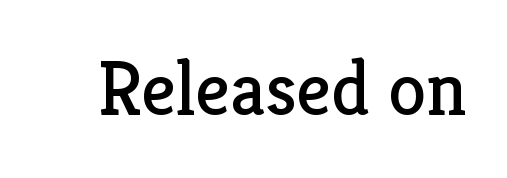
In terms of letterspacing, this is plain default setting. Decoration check: the copy has no underline. The type family on display is of the serif kind. The strokes are not fattened; the text isn't bold.
